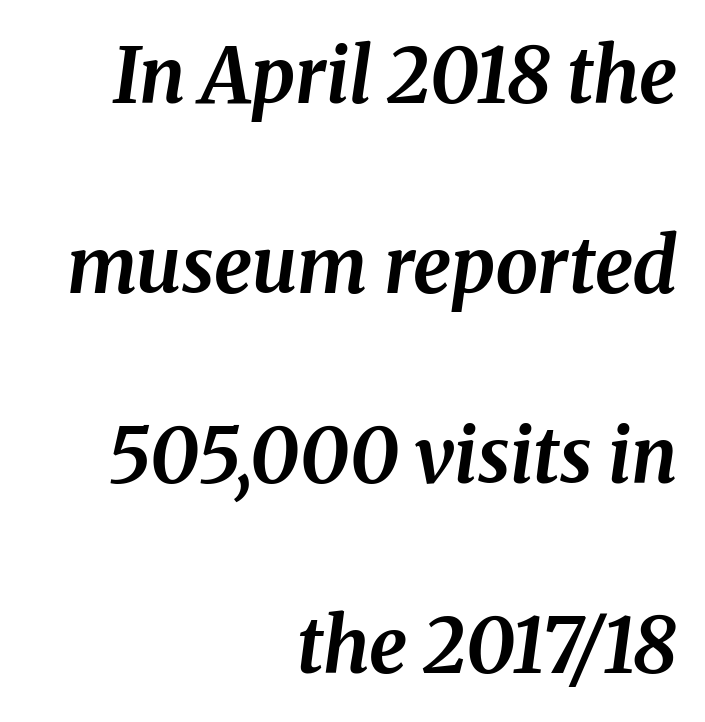
In terms of leading, this rendering errs on the spacious side. Reading down the block, your eye finds every line finishing at a fixed right position. If you drew a line through each stem, it would be angled. Do the characters align in a grid? No, the font is proportional. Compared with an ordinary text face, these strokes are far heavier — a full bold. Lines of text with bare space underneath.
